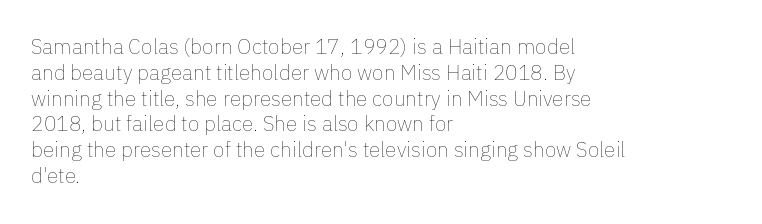
Visually the block forms a straight wall on the left and a jagged coastline on the right. This sample uses plain, unmodified letter spacing. The face looks like a standard text weight, possibly lighter. Check under the words: just untouched page. Does the lettering tilt? It doesn't — this is upright.
